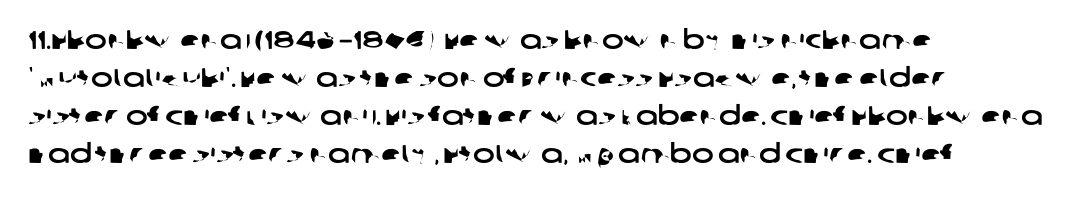
The image shows 26 px text type; set left-aligned, normal line spacing (1.46x), normal letter spacing, not underlined.
